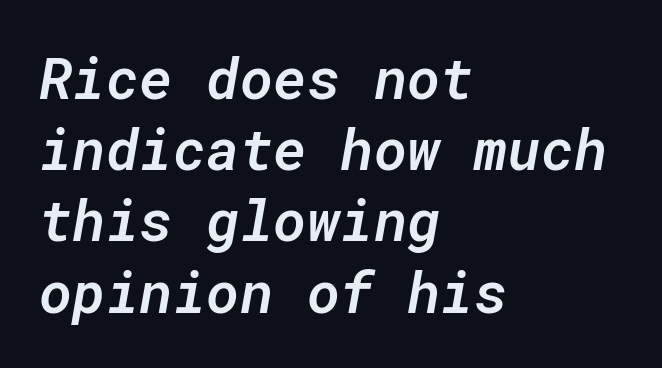
Q: Is the text bold? A: Semi-bold.
Q: Is the text italic (slanted)? A: Yes, it leans right by about 10 degrees.
Q: Is the text underlined? A: No.
Q: How is the paragraph aligned? A: Left-aligned.
Q: Is the spacing between letters normal or unusually wide? A: Normal.
Q: Is the spacing between lines tight, normal or loose? A: Normal.
Q: Width (condensed, normal, or wide)? A: Normal.
Q: Stroke contrast? A: Low.
Q: x-height? A: Medium.
Q: Monospaced? A: Yes.
